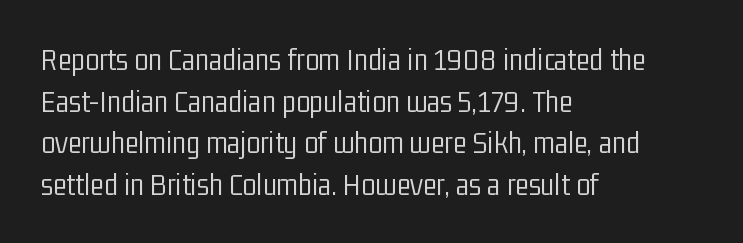
Q: Is the text bold? A: No.
Q: Is the text italic (slanted)? A: No, it is upright.
Q: Is the typeface a serif or a sans-serif typeface? A: Sans-serif.
Q: Is the text underlined? A: No.
Q: How is the paragraph aligned? A: Left-aligned.
Q: Is the spacing between letters normal or unusually wide? A: Normal.
Q: Is the spacing between lines tight, normal or loose? A: Normal.
Q: Width (condensed, normal, or wide)? A: Condensed.
Q: Stroke contrast? A: Low.
Q: x-height? A: Medium.
Q: Monospaced? A: No.
